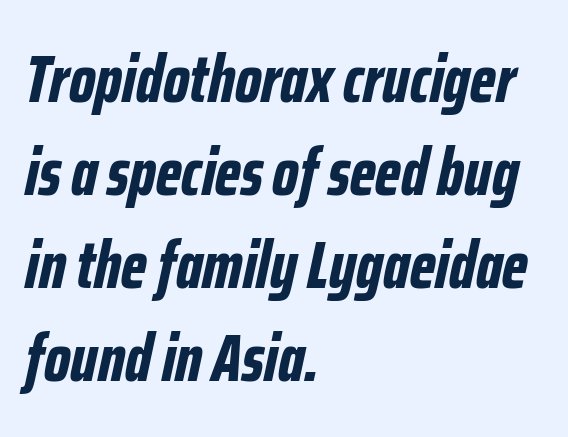
Q: Is the text bold? A: Yes.
Q: Is the text italic (slanted)? A: Yes, it leans right by about 12 degrees.
Q: Is the text underlined? A: No.
Q: How is the paragraph aligned? A: Left-aligned.
Q: Is the spacing between letters normal or unusually wide? A: Normal.
Q: Is the spacing between lines tight, normal or loose? A: Normal.
Q: Width (condensed, normal, or wide)? A: Condensed.
Q: Stroke contrast? A: Low.
Q: x-height? A: Medium.
Q: Monospaced? A: No.
